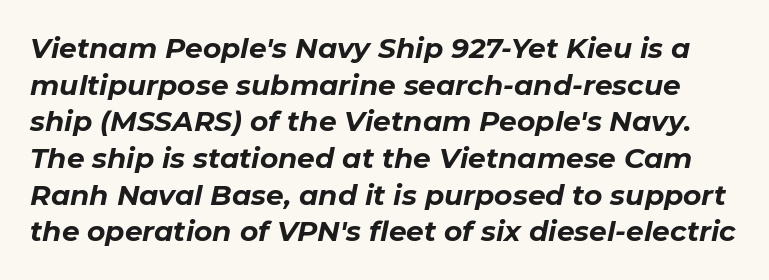
Q: Is the text bold? A: Yes.
Q: Is the text italic (slanted)? A: Yes, it leans right by about 11 degrees.
Q: Is the text underlined? A: No.
Q: Is the spacing between letters normal or unusually wide? A: Normal.
Q: Is the spacing between lines tight, normal or loose? A: Normal.
Q: Width (condensed, normal, or wide)? A: Normal.
Q: Stroke contrast? A: Low.
Q: x-height? A: Medium.
Q: Monospaced? A: No.
